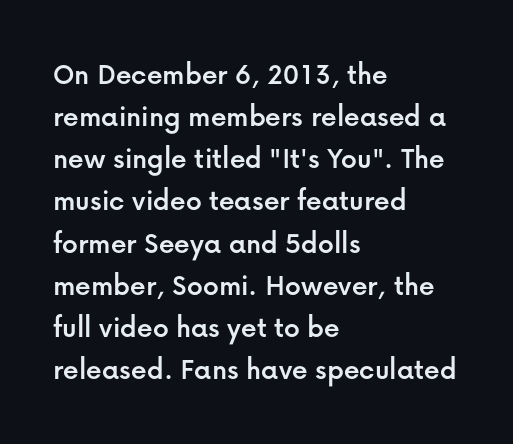
Q: Is the text italic (slanted)? A: No, it is upright.
Q: Is the typeface a serif or a sans-serif typeface? A: Sans-serif.
Q: Is the text underlined? A: No.
Q: How is the paragraph aligned? A: Left-aligned.
Q: Is the spacing between letters normal or unusually wide? A: Normal.
Q: Is the spacing between lines tight, normal or loose? A: Normal.
Q: Width (condensed, normal, or wide)? A: Normal.
Q: Stroke contrast? A: Low.
Q: x-height? A: Medium.
Q: Monospaced? A: No.
